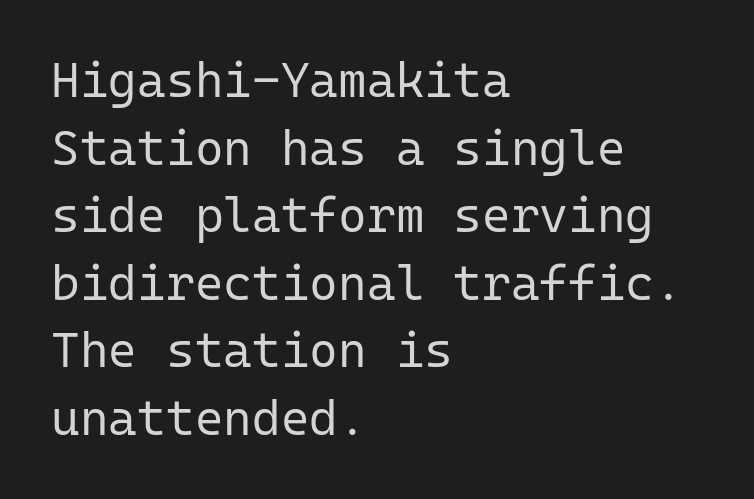
The image shows 49 px regular-weight sans-serif type, upright, monospaced; set left-aligned, normal line spacing (1.38x), normal letter spacing, not underlined; low stroke contrast and a medium x-height.
